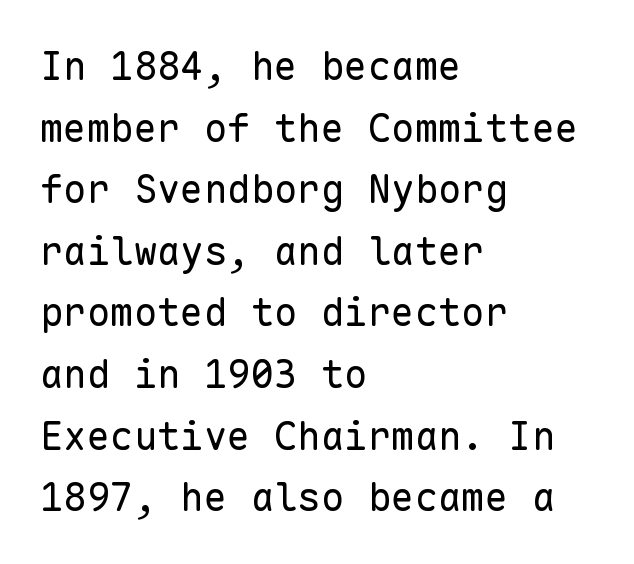
The image shows 39 px regular-weight sans-serif type, upright, monospaced; set left-aligned, normal line spacing (1.58x), normal letter spacing, not underlined; low stroke contrast and a medium x-height.
